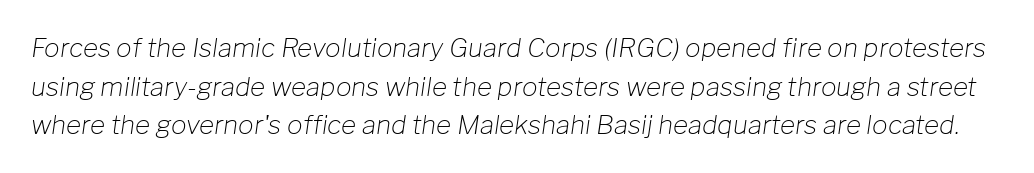
The strip under each line holds only bare page. Is the stroke heavy? The answer is a plain regular-or-lighter. The letters sit at their default tracking, neither squeezed nor spread. Is there much room between lines? A standard amount, neither cramped nor airy. You can tell it's italic because the verticals aren't actually vertical.
